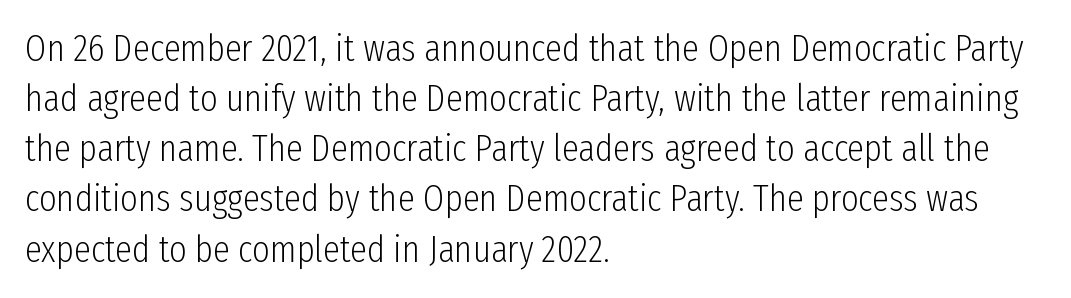
One-word summary of the alignment: left. Does the leading feel generous? No, just average. Nobody drew a line under any word here. Spacing verdict: proportional, widths tailored to each character. What kind of face is this? One without serifs — a sans.
